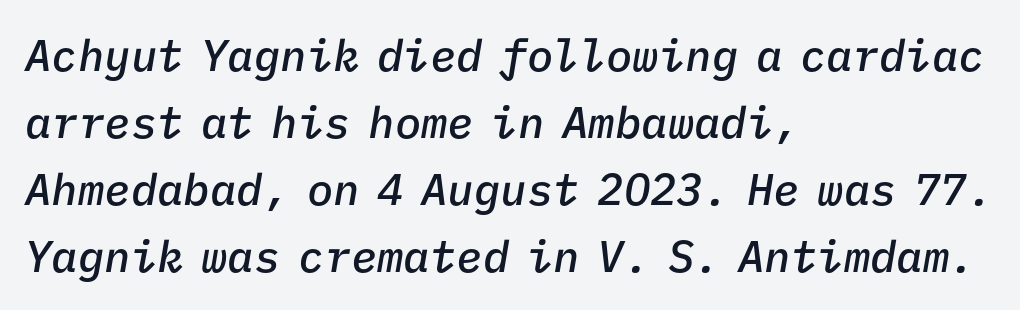
The image shows 44 px semibold type, italic (leaning right), monospaced; set left-aligned, normal line spacing (1.52x), normal letter spacing, not underlined; low stroke contrast and a medium x-height.
